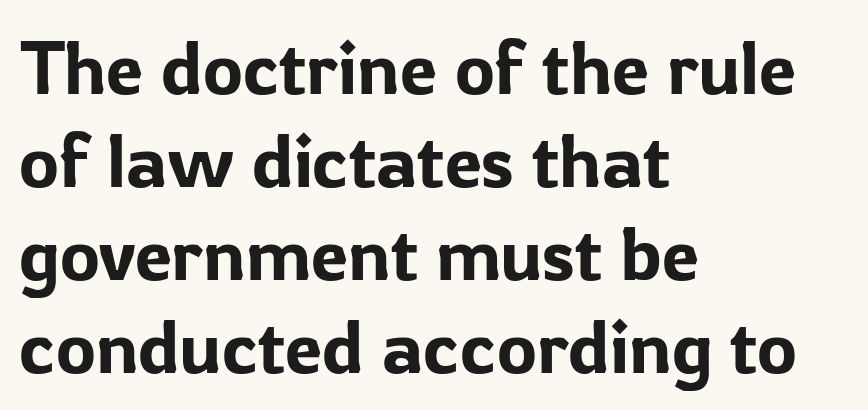
The horizontal fit of the characters is conventional and even. The rendering uses natural spacing where letterforms have individual widths. Unmarked baselines from the first word to the last. Grotesque or geometric, the face here clearly has no serifs.
